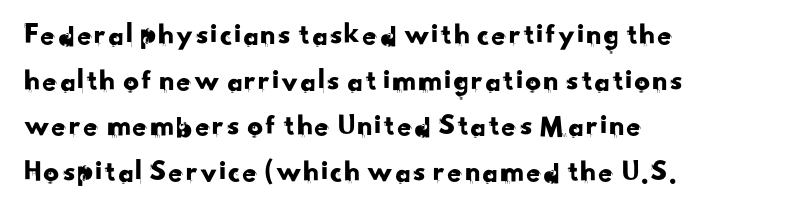
Q: Is the typeface a serif or a sans-serif typeface? A: Sans-serif.
Q: Is the text underlined? A: No.
Q: How is the paragraph aligned? A: Left-aligned.
Q: Is the spacing between letters normal or unusually wide? A: Normal.
Q: Is the spacing between lines tight, normal or loose? A: Normal.
Q: Width (condensed, normal, or wide)? A: Normal.
Q: Stroke contrast? A: Low.
Q: x-height? A: Small.
Q: Monospaced? A: No.
